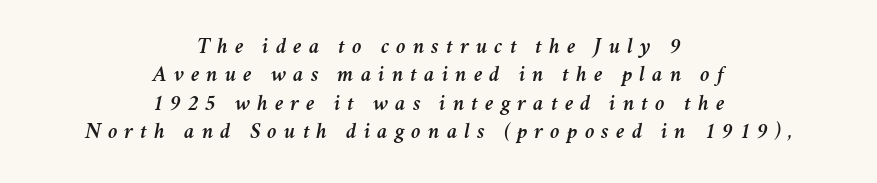
{"italic": "yes", "lean": "right", "slant_degrees": 11, "underline": "no", "align": "center", "line_spacing": "normal", "line_spacing_ratio": 1.29, "letter_spacing": "wide", "letter_spacing_em": 0.32, "glyph_px": 22}
